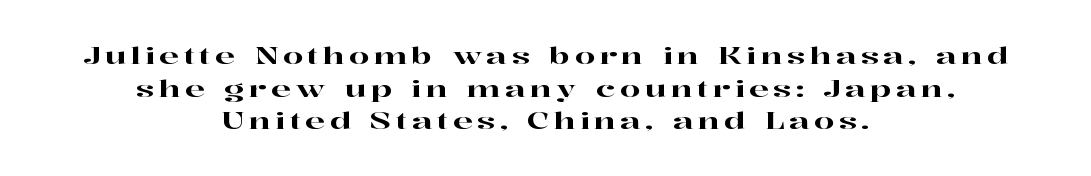
Q: Is the text italic (slanted)? A: No, it is upright.
Q: Is the text underlined? A: No.
Q: How is the paragraph aligned? A: Centered.
Q: Is the spacing between letters normal or unusually wide? A: Unusually wide.
Q: Is the spacing between lines tight, normal or loose? A: Normal.
